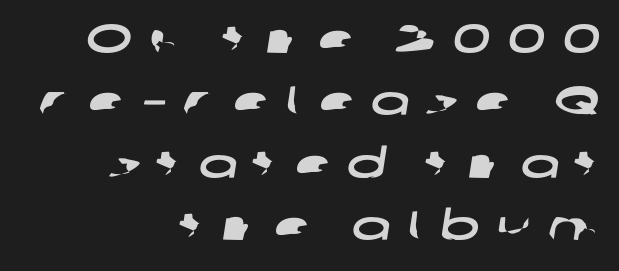
Descenders hang freely into open space. Rows of type keep a routine distance in the vertical direction. A sans-serif font was chosen for this passage. The type is letterspaced generously, with wide tracking.
